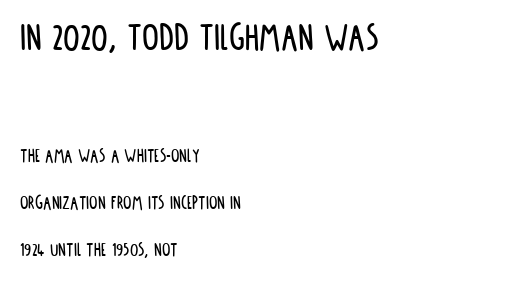
The space beneath each line is pristine and unruled. Proportional: the letters do not fall into vertical columns. How would I describe the line gaps? Wide and relaxed. What kind of face is this? One without serifs — a sans. Caption: upper text group enlarged, lower text group reduced. The type sits square on the baseline with zero lean.
